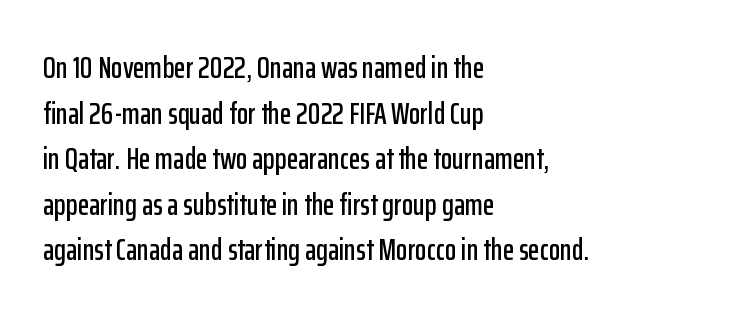
Is there much room between lines? A standard amount, neither cramped nor airy. A student would call this left alignment; a typographer would say flush left, rag right. The face used here is proportionally spaced, like ordinary book or web type. Is there any slant? The stems are plumb.
